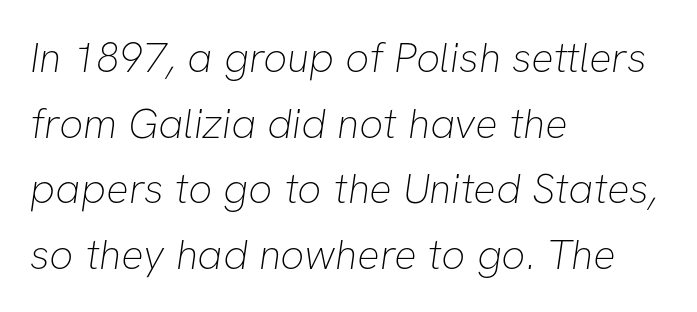
The image shows 42 px thin sans-serif type; set left-aligned, normal line spacing (1.56x), normal letter spacing, not underlined; low stroke contrast and a medium x-height.
